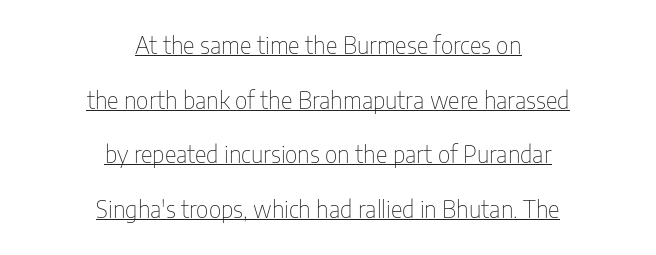
The image shows 23 px text type, upright; set centered, loose line spacing (2.38x), normal letter spacing, underlined.
